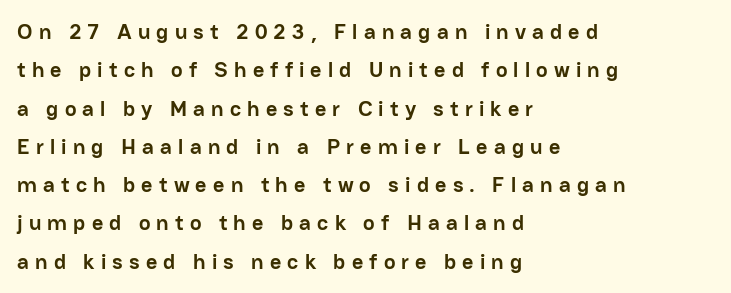
All the whitespace from short lines collects on the right. Compared with an ordinary text face, these strokes are far heavier — a full bold. This sample uses expanded letter spacing, leaving extra air between glyphs. Underline: absent. Characters remain perfectly vertical along every line.
